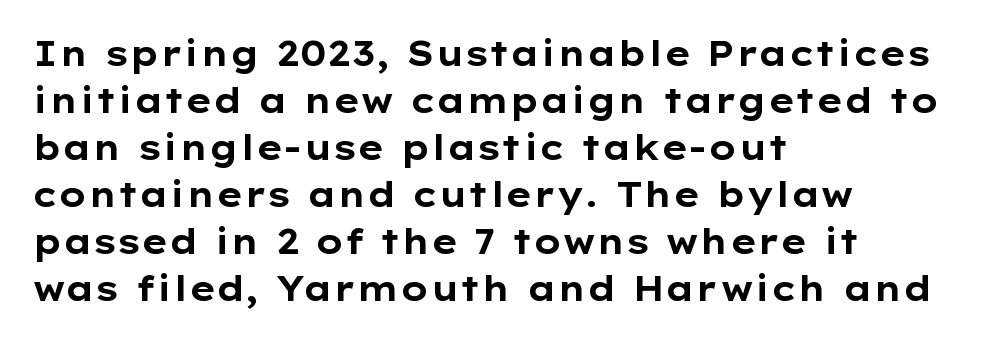
This sample has the flowing, uneven cadence of proportional lettering. Spacing between characters is what you'd get straight out of the box. The designer went with a sans here, leaving each stem footless. Has an underline been added? It has not.
